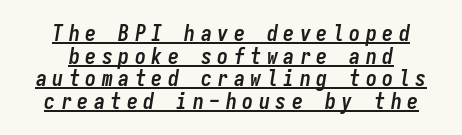
The image shows 22 px bold type, italic (leaning right); set centered, tight line spacing (1.03x), unusually wide letter spacing (+0.25 em), underlined.
